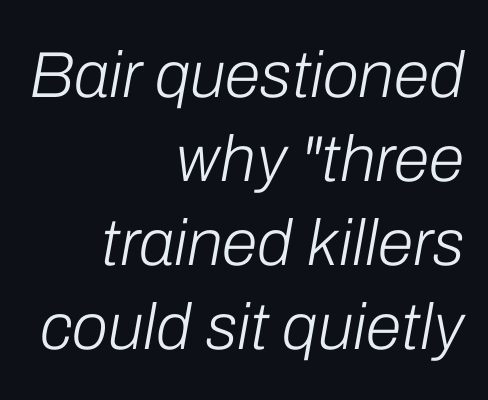
Q: Is the text bold? A: No.
Q: Is the text italic (slanted)? A: Yes, it leans right by about 10 degrees.
Q: Is the text underlined? A: No.
Q: How is the paragraph aligned? A: Right-aligned.
Q: Is the spacing between letters normal or unusually wide? A: Normal.
Q: Is the spacing between lines tight, normal or loose? A: Normal.
Q: Width (condensed, normal, or wide)? A: Normal.
Q: Stroke contrast? A: Low.
Q: x-height? A: Medium.
Q: Monospaced? A: No.
